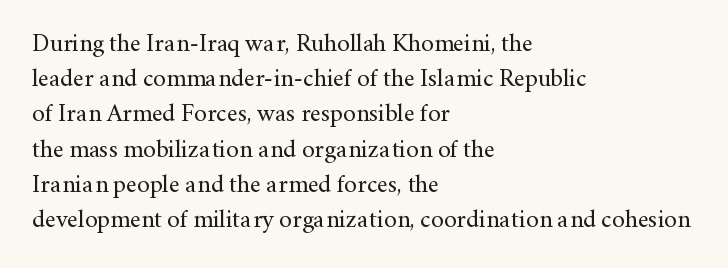
Weight: not bold — regular or lighter. Summary of vertical rhythm: regular, with standard interline spacing. Italic? Not at all — the glyphs are vertical. Words appear dense and cohesive because spacing is normal. Glance below the letters and you will spot only blank space.
